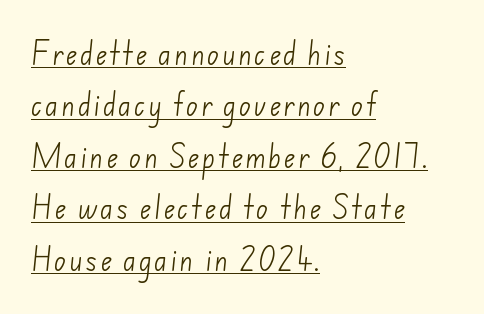
{"bold": "no", "underline": "yes", "align": "left", "line_spacing": "loose", "line_spacing_ratio": 2.06, "glyph_px": 25}
